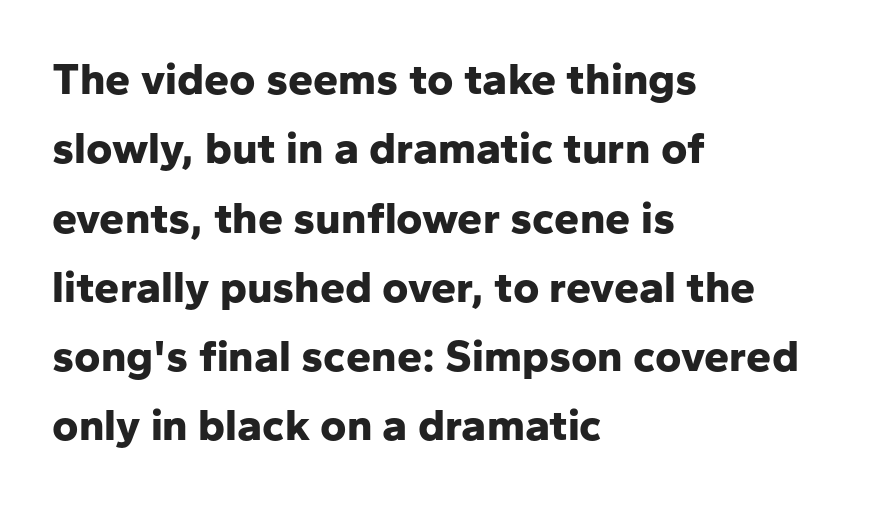
These words are printed bold, with thick strokes throughout. Successive baselines arrive at the customary interval. You can tell it's not italic because the verticals are truly vertical. Unlike a traditional serif, this face leaves its strokes unadorned.
